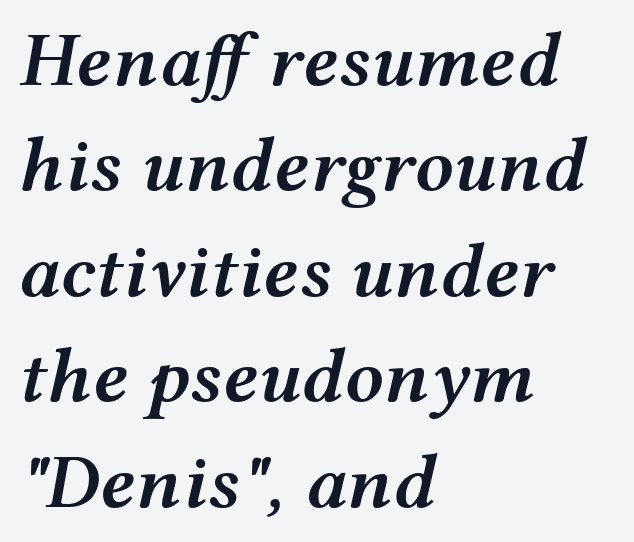
The image shows 77 px semibold, wide type, italic (leaning right); set left-aligned, normal line spacing (1.37x), normal letter spacing, not underlined; medium stroke contrast and a medium x-height.
